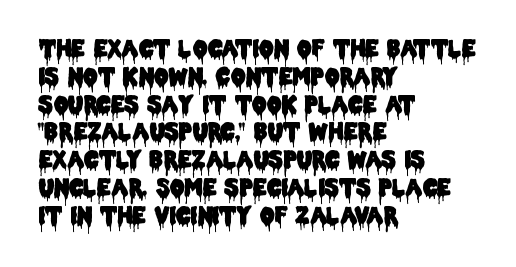
Here the glyphs are tracked normally, forming tight word shapes. The specimen omits any rule beneath the text block's lines. Vertical strokes here are truly vertical. The lines in this sample share a left origin and differ only in where they stop.
